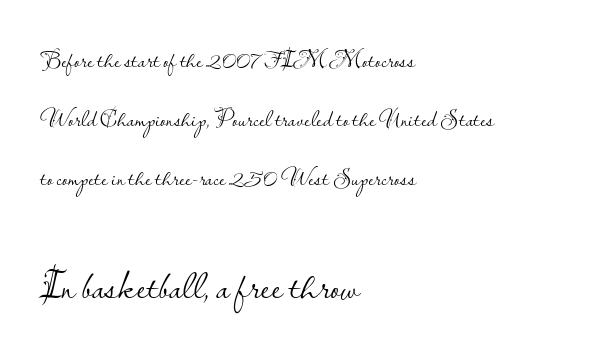
Q: Is the text bold? A: No.
Q: Is the text italic (slanted)? A: Yes.
Q: Is the typeface a serif or a sans-serif typeface? A: Sans-serif.
Q: Is the text underlined? A: No.
Q: How is the paragraph aligned? A: Left-aligned.
Q: Is the spacing between letters normal or unusually wide? A: Normal.
Q: Is the spacing between lines tight, normal or loose? A: Loose.
Q: Which block of text is set in a larger size, the first (top) or the second (bottom)? A: The second (bottom) one.
Q: Width (condensed, normal, or wide)? A: Normal.
Q: Stroke contrast? A: Low.
Q: x-height? A: Small.
Q: Monospaced? A: No.
